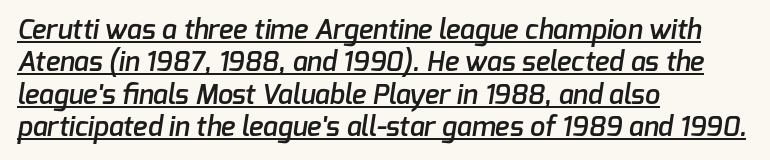
Stroke thickness is moderately raised; the sample reads as semibold. Short and long lines alike share a common starting point at left. Check the space under the baseline: a stroke is drawn there. The letters sit at their default tracking, neither squeezed nor spread.
